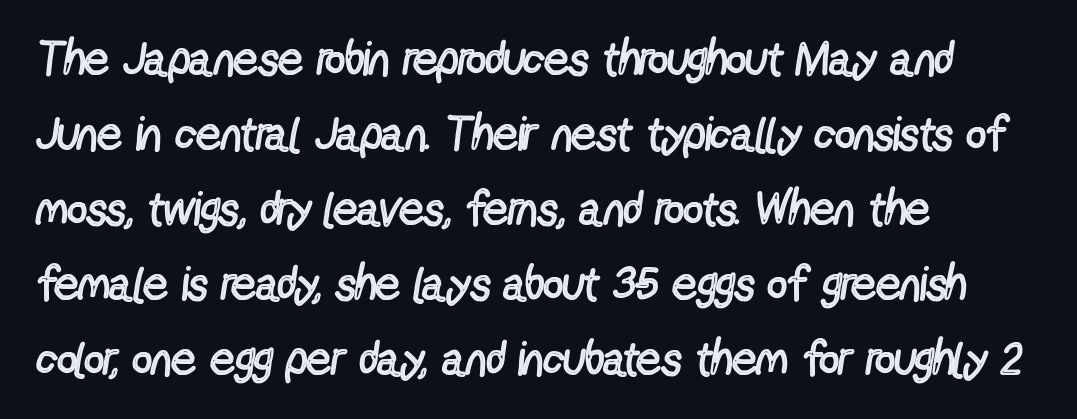
The image shows 48 px regular-weight, condensed sans-serif type; set left-aligned, normal line spacing (1.56x), normal letter spacing, not underlined; a medium x-height.
